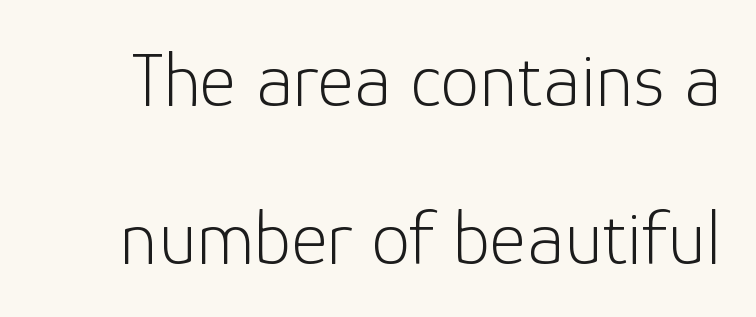
{"serif": "no", "italic": "no", "bold": "no", "weight": "light", "width": "normal", "stroke_contrast": "low", "x_height": "medium", "monospaced": "no", "underline": "no", "line_spacing": "loose", "line_spacing_ratio": 2.02, "letter_spacing": "normal", "letter_spacing_em": 0.0, "glyph_px": 78}
